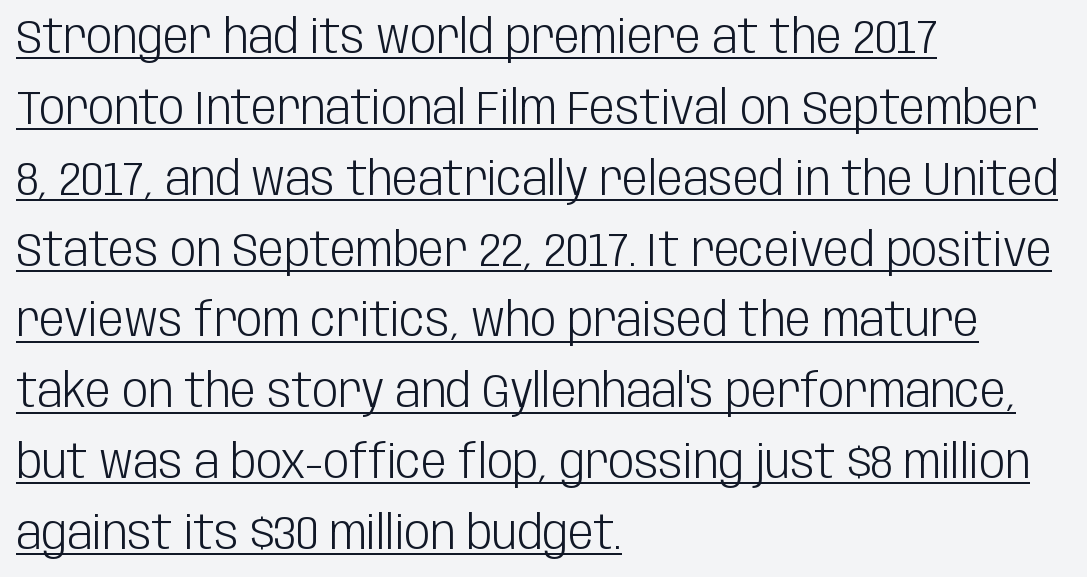
If you drew a ruler down the left edge, every line would touch it. Is the letter spacing exaggerated? No — it looks like the ordinary default. The lettering stays uniformly vertical, giving the passage a roman look. Spacing verdict: proportional, widths tailored to each character. Rows of type keep a routine distance in the vertical direction.
